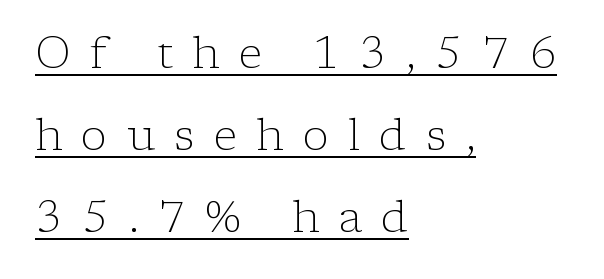
Q: Is the text bold? A: No.
Q: Is the text italic (slanted)? A: No, it is upright.
Q: Is the typeface a serif or a sans-serif typeface? A: Serif.
Q: Is the text underlined? A: Yes.
Q: How is the paragraph aligned? A: Left-aligned.
Q: Is the spacing between letters normal or unusually wide? A: Unusually wide.
Q: Width (condensed, normal, or wide)? A: Normal.
Q: Stroke contrast? A: Low.
Q: x-height? A: Medium.
Q: Monospaced? A: No.
